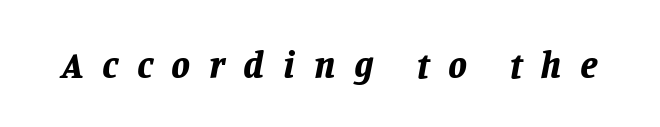
Each row of text sits above clean, open space. Short note: letters widely spaced. You could not count columns in this text — the font is proportionally spaced. The font's italic variant was chosen for this text. Look at the stroke-to-counter ratio: heavy, a bold.
